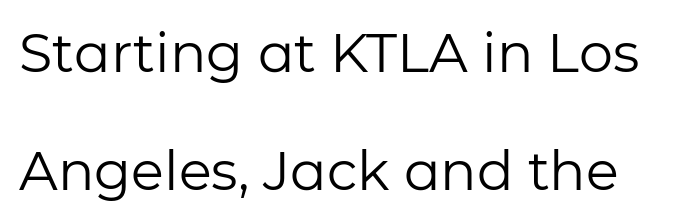
You can tell it's not italic because the verticals are truly vertical. The passage shown is typed in a proportional face where columns would drift. Summary of vertical rhythm: relaxed, with wide interline spacing. Weight class: somewhere from thin through regular.
